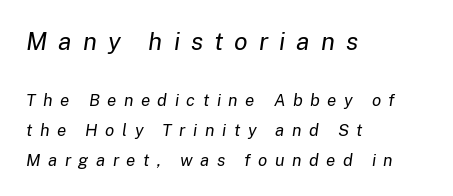
{"italic": "yes", "lean": "right", "slant_degrees": 8, "bold": "no", "underline": "no", "align": "left", "line_spacing_ratio": 1.74, "letter_spacing": "wide", "letter_spacing_em": 0.44, "larger_block": "first", "size_ratio": 1.47, "glyph_px": 25}
